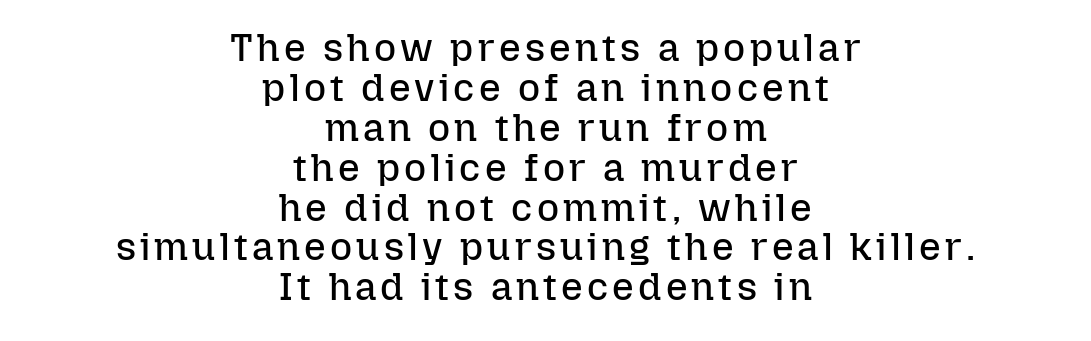
{"italic": "no", "bold": "no", "weight": "regular", "width": "normal", "stroke_contrast": "low", "x_height": "medium", "monospaced": "no", "underline": "no", "align": "center", "line_spacing": "tight", "line_spacing_ratio": 1.05, "glyph_px": 38}
